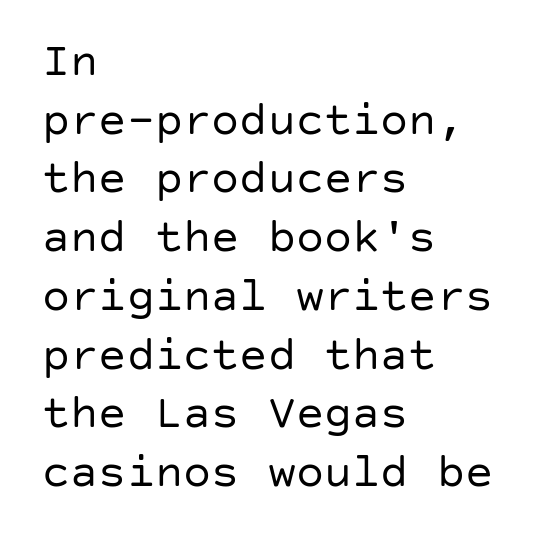
Q: Is the text bold? A: No.
Q: Is the text italic (slanted)? A: No, it is upright.
Q: Is the typeface a serif or a sans-serif typeface? A: Sans-serif.
Q: Is the text underlined? A: No.
Q: How is the paragraph aligned? A: Left-aligned.
Q: Is the spacing between letters normal or unusually wide? A: Normal.
Q: Is the spacing between lines tight, normal or loose? A: Normal.
Q: Width (condensed, normal, or wide)? A: Normal.
Q: Stroke contrast? A: Low.
Q: x-height? A: Large.
